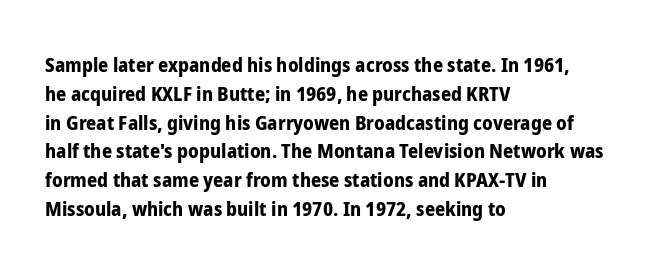
Line starts are locked; line ends wander. Bold? Absolutely — the strokes are thick and heavy. Nobody touched the tracking dial on this one. Bare-footed words on every line. These lines sit exactly where default settings would place them.
